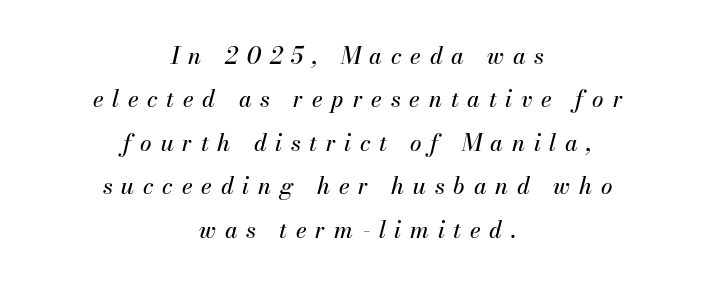
The passage is arranged like a title page — every line centered. Compared with typical body copy, the letter spacing here is much looser. Only glyphs here, with clear space below each row. Designer's note — italics engaged.
